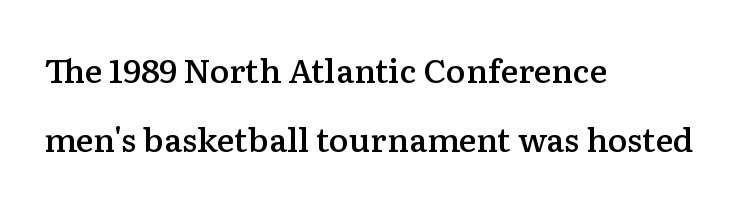
{"serif": "yes", "italic": "no", "bold": "semi", "weight": "semibold", "width": "normal", "stroke_contrast": "low", "x_height": "medium", "monospaced": "no", "underline": "no", "align": "left", "line_spacing": "loose", "line_spacing_ratio": 2.1, "letter_spacing": "normal", "letter_spacing_em": 0.0, "glyph_px": 33}
